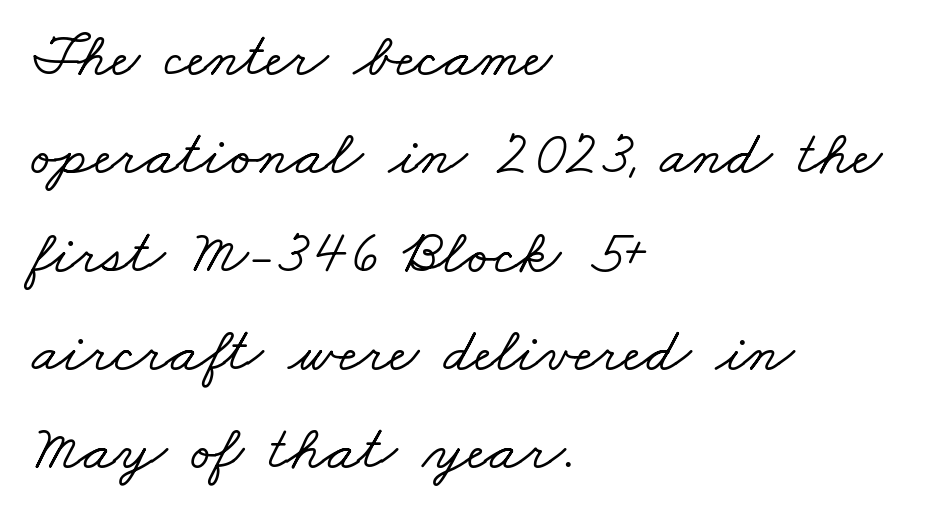
Quick note: underline off. The rendering keeps characters at their native spacing. Honestly, the row spacing looks completely unremarkable. The rendering uses natural spacing where letterforms have individual widths. The rendering shows small feet on the letterforms — a serif design. Reading down the block, your eye returns to a fixed left position each line.
